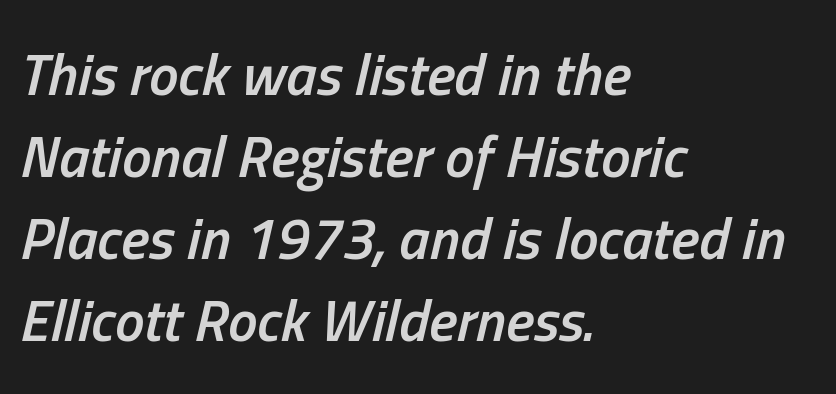
Q: Is the text bold? A: Semi-bold.
Q: Is the text italic (slanted)? A: Yes, it leans right by about 13 degrees.
Q: Is the text underlined? A: No.
Q: How is the paragraph aligned? A: Left-aligned.
Q: Is the spacing between letters normal or unusually wide? A: Normal.
Q: Is the spacing between lines tight, normal or loose? A: Normal.
Q: Width (condensed, normal, or wide)? A: Condensed.
Q: Stroke contrast? A: Low.
Q: x-height? A: Medium.
Q: Monospaced? A: No.
